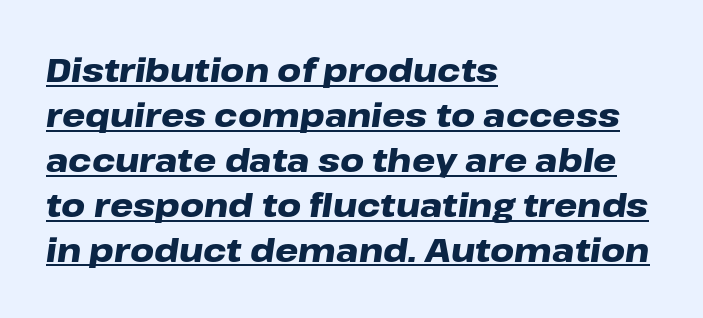
Vertically, the passage feels balanced, rows spaced as you'd expect. Honestly, the letter spacing is just normal — you wouldn't notice it. A student would call this left alignment; a typographer would say flush left, rag right. Stroke thickness is high; the sample reads as a true bold. You can tell it's italic because the verticals aren't actually vertical.
